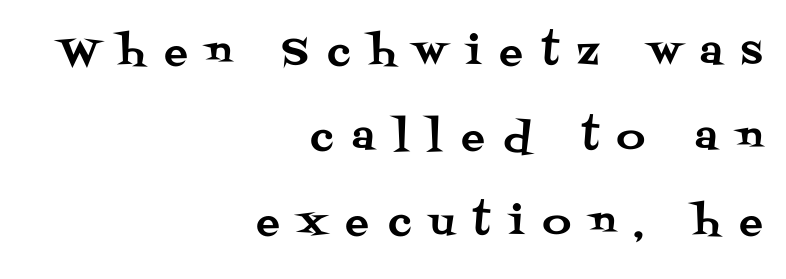
Is the letter spacing exaggerated? Yes — the characters are pushed far apart. This is roman type, the default non-slanted kind. The rendering uses natural spacing where letterforms have individual widths. The block of text is sparse from top to bottom, with ample space between rows. The space beneath each line is pristine and unruled. In terms of letterform style, serifs are clearly present.
